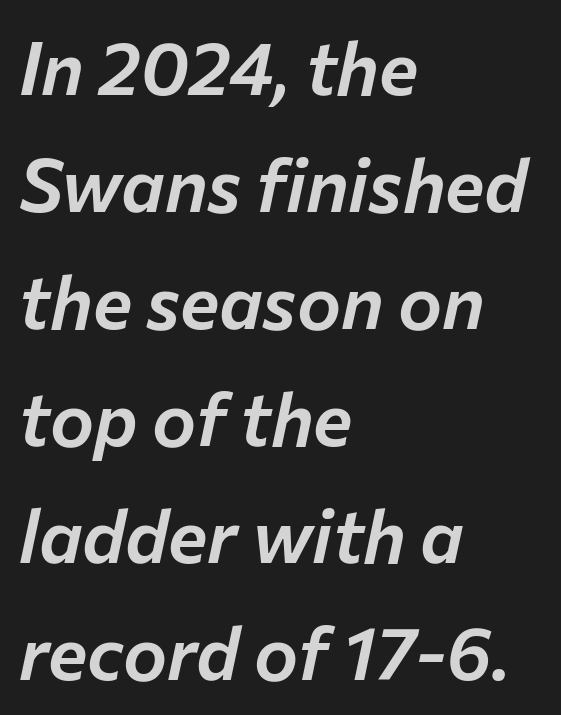
{"italic": "yes", "lean": "right", "slant_degrees": 12, "width": "normal", "stroke_contrast": "low", "x_height": "medium", "monospaced": "no", "underline": "no", "align": "left", "line_spacing": "normal", "line_spacing_ratio": 1.58, "letter_spacing": "normal", "letter_spacing_em": 0.0, "glyph_px": 74}
